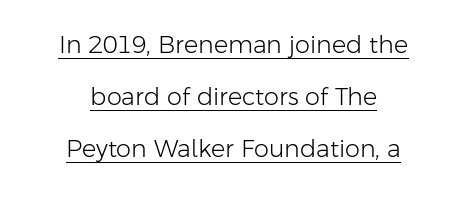
Compared with typical paragraphs, the rows here are farther apart. Standard letterfit; no display-style spreading of the glyphs. This is underlined copy, the kind a proofreader might mark for attention. This reads as an unemphasized weight, regular at the heaviest. Short and long lines alike share a common midpoint.
